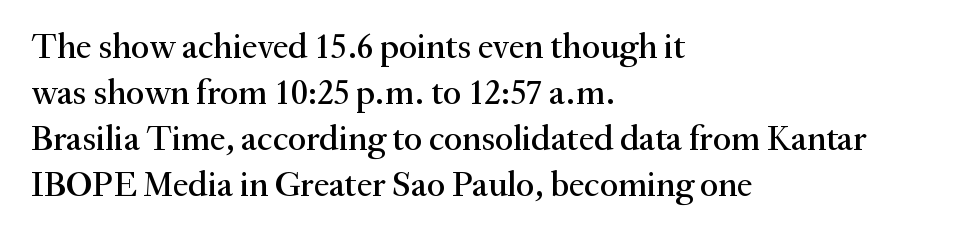
The image shows 35 px serif type, upright; set left-aligned, normal line spacing (1.31x), normal letter spacing, not underlined; medium stroke contrast and a small x-height.
